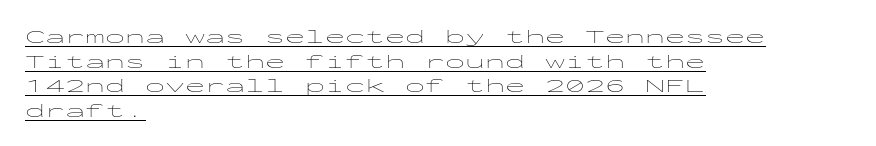
Q: Is the text bold? A: No.
Q: Is the text italic (slanted)? A: No, it is upright.
Q: Is the text underlined? A: Yes.
Q: How is the paragraph aligned? A: Left-aligned.
Q: Is the spacing between letters normal or unusually wide? A: Normal.
